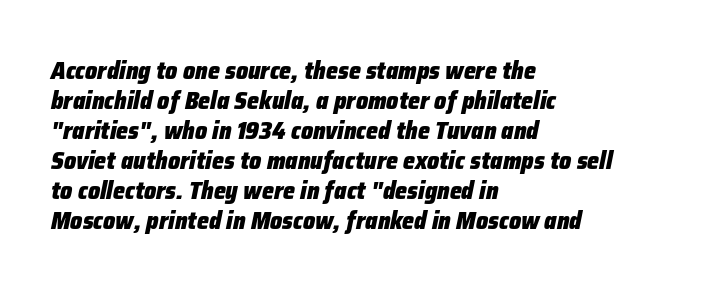
{"italic": "yes", "lean": "right", "slant_degrees": 12, "bold": "yes", "underline": "no", "align": "left", "line_spacing": "normal", "line_spacing_ratio": 1.25, "letter_spacing": "normal", "letter_spacing_em": 0.0, "glyph_px": 24}
